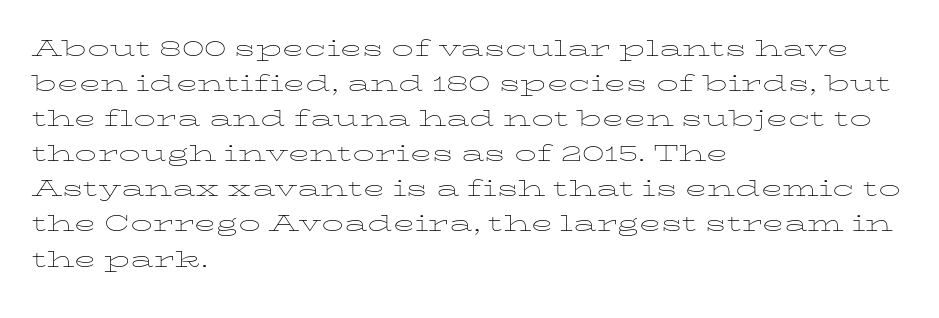
The image shows 29 px thin, wide type, upright; set left-aligned, line spacing 1.21x, normal letter spacing, not underlined; low stroke contrast and a medium x-height.
